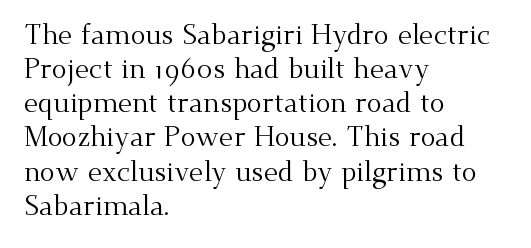
The image shows 28 px regular-weight serif type, upright; set left-aligned, line spacing 1.22x, normal letter spacing, not underlined; medium stroke contrast and a small x-height.
